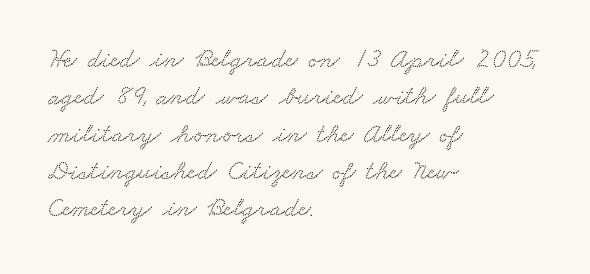
{"underline": "no", "align": "left", "line_spacing": "normal", "line_spacing_ratio": 1.38, "letter_spacing": "normal", "letter_spacing_em": 0.0, "glyph_px": 27}
